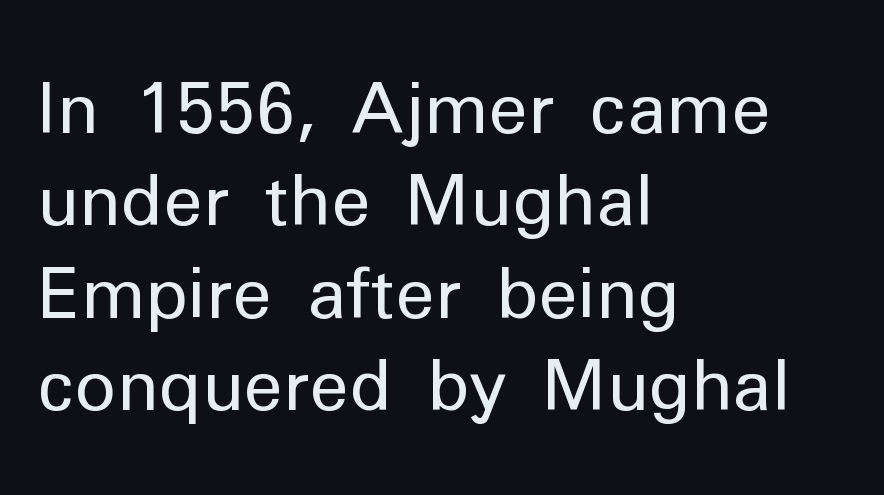
The image shows 70 px regular-weight sans-serif type, upright; set left-aligned, normal line spacing (1.32x), normal letter spacing, not underlined; low stroke contrast and a medium x-height.
